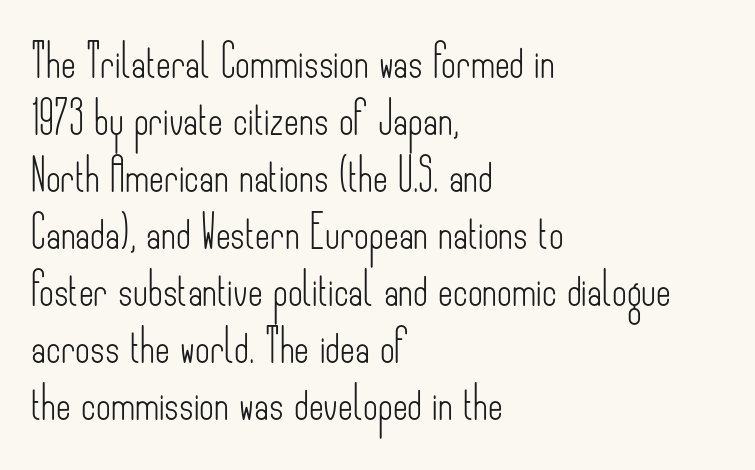
The image shows 32 px light, condensed sans-serif type, upright; set left-aligned, line spacing 1.78x, normal letter spacing, not underlined; low stroke contrast and a small x-height.
